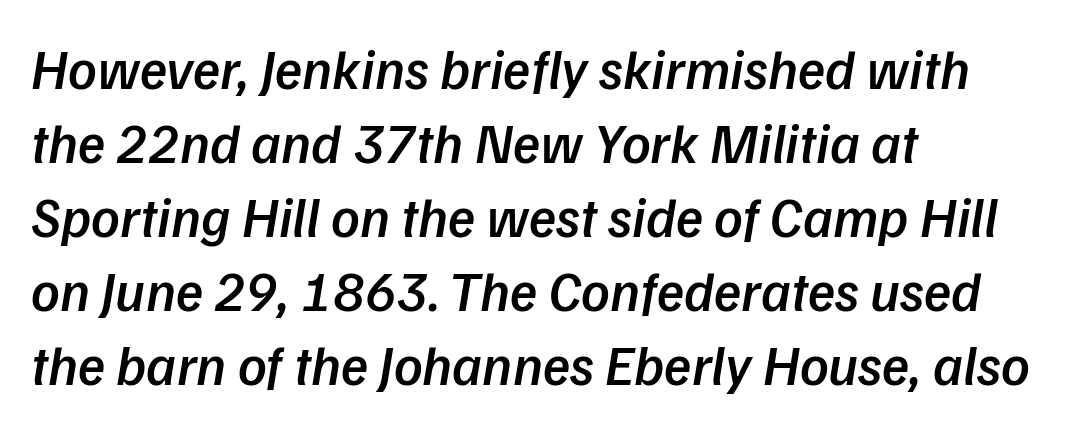
Q: Is the text bold? A: Semi-bold.
Q: Is the typeface a serif or a sans-serif typeface? A: Sans-serif.
Q: Is the text underlined? A: No.
Q: How is the paragraph aligned? A: Left-aligned.
Q: Is the spacing between letters normal or unusually wide? A: Normal.
Q: Is the spacing between lines tight, normal or loose? A: Normal.
Q: Width (condensed, normal, or wide)? A: Normal.
Q: Stroke contrast? A: Low.
Q: x-height? A: Medium.
Q: Monospaced? A: No.
